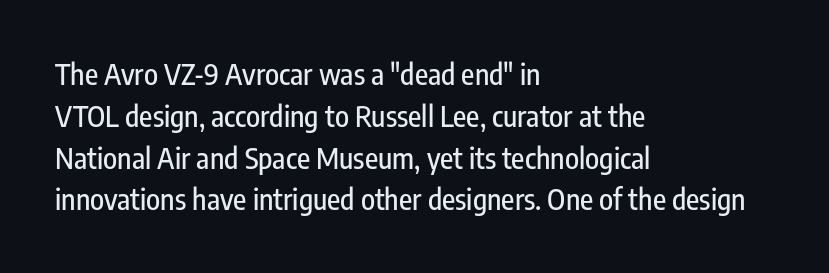
{"serif": "no", "italic": "no", "width": "condensed", "stroke_contrast": "low", "x_height": "medium", "monospaced": "no", "underline": "no", "align": "left", "line_spacing": "normal", "line_spacing_ratio": 1.44, "letter_spacing": "normal", "letter_spacing_em": 0.0, "glyph_px": 29}
